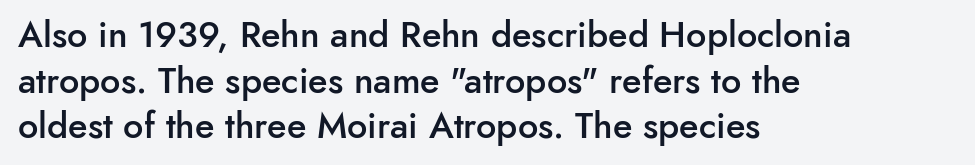
Descenders are the only things crossing below the line. Caption: standard tracking, unaltered. The rows are spaced the way most documents space them. Its strokes are somewhat broadened, the hallmark of semibold type. Every stem runs plumb, perpendicular to the baseline.
